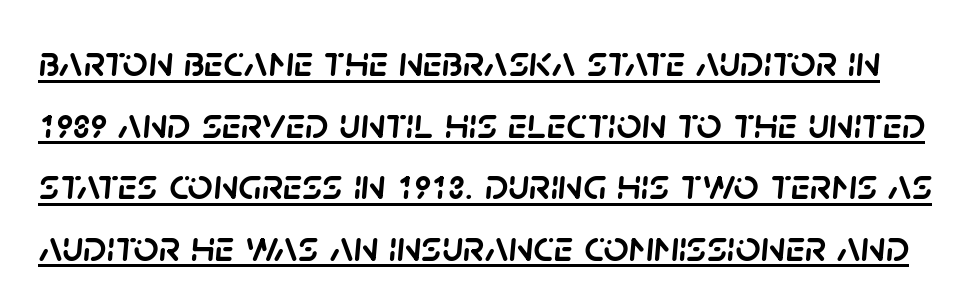
The image shows 44 px text type, italic (leaning right); set normal line spacing (1.4x), normal letter spacing, underlined; low stroke contrast and a large x-height.
